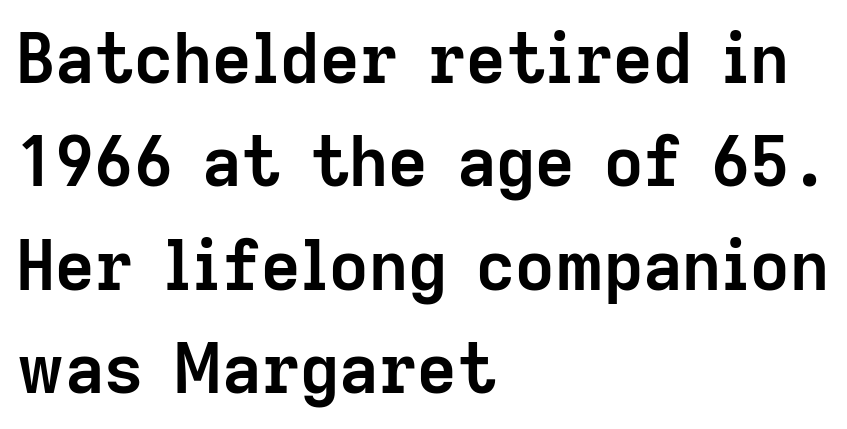
{"serif": "no", "italic": "no", "bold": "yes", "weight": "semibold", "width": "normal", "stroke_contrast": "low", "x_height": "medium", "monospaced": "no", "underline": "no", "align": "left", "line_spacing": "normal", "line_spacing_ratio": 1.52, "letter_spacing": "normal", "letter_spacing_em": 0.0, "glyph_px": 68}
